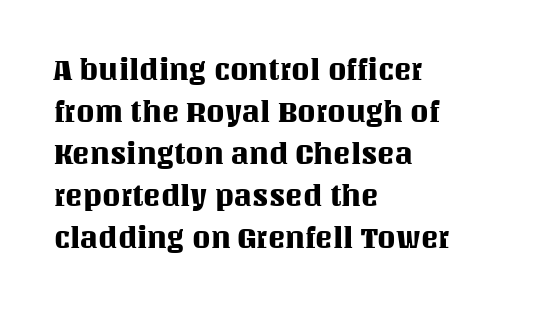
The leading is moderate, giving the passage an even texture. Spacing verdict: proportional, widths tailored to each character. The rag falls on the right side of this text block. The letterforms sit shoulder to shoulder at normal distance.
